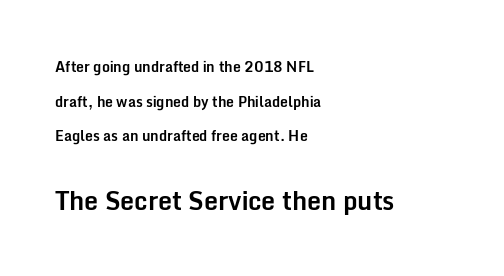
Caption: upper text group reduced, lower text group enlarged. Posture: vertical. In CSS terms this would be text-align: left. No extra tracking has been applied to these lines. Letters rest on an invisible, unmarked baseline. These lines stand farther apart than default settings would place them.
